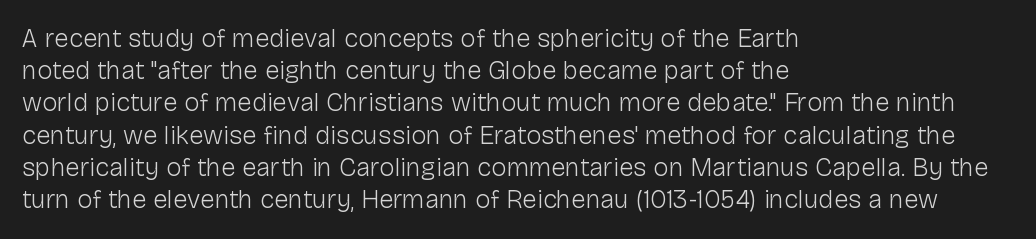
{"italic": "no", "bold": "no", "underline": "no", "align": "left", "line_spacing_ratio": 1.24, "letter_spacing": "normal", "letter_spacing_em": 0.0, "glyph_px": 26}
